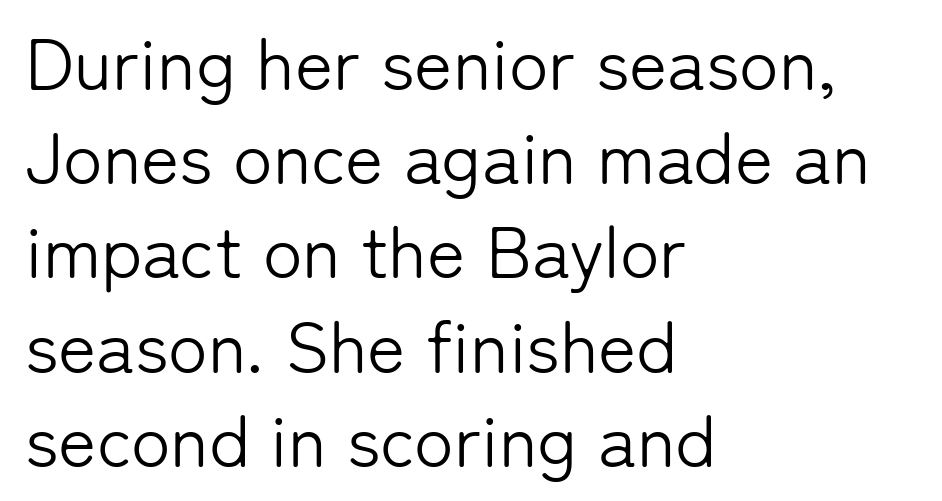
Q: Is the text bold? A: No.
Q: Is the text italic (slanted)? A: No, it is upright.
Q: Is the typeface a serif or a sans-serif typeface? A: Sans-serif.
Q: Is the text underlined? A: No.
Q: How is the paragraph aligned? A: Left-aligned.
Q: Is the spacing between letters normal or unusually wide? A: Normal.
Q: Is the spacing between lines tight, normal or loose? A: Normal.
Q: Width (condensed, normal, or wide)? A: Normal.
Q: Stroke contrast? A: Low.
Q: x-height? A: Medium.
Q: Monospaced? A: No.
